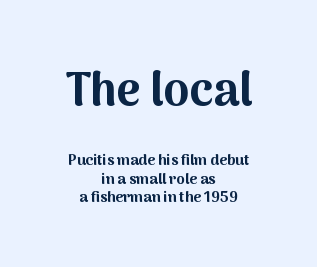
{"serif": "no", "italic": "no", "bold": "yes", "weight": "bold", "width": "normal", "stroke_contrast": "medium", "x_height": "medium", "monospaced": "no", "underline": "no", "align": "center", "line_spacing_ratio": 1.23, "letter_spacing": "normal", "letter_spacing_em": 0.0, "larger_block": "first", "size_ratio": 3.07, "glyph_px": 46}
